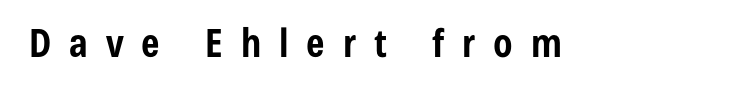
{"serif": "no", "italic": "no", "bold": "yes", "weight": "bold", "width": "condensed", "stroke_contrast": "low", "x_height": "medium", "monospaced": "no", "underline": "no", "letter_spacing": "wide", "letter_spacing_em": 0.46, "glyph_px": 39}
